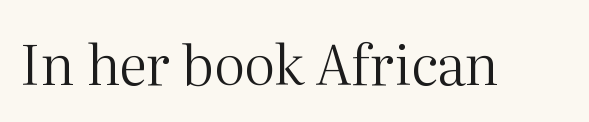
A bare baseline throughout the passage. Observe the ordinary spacing: letters are neighbours, not strangers. The passage shown is typed in a proportional face where columns would drift. It's the straight-up-and-down kind of type. Regarding serifs, this sample has them. The typesetting does not lean heavy: it is not bold.
